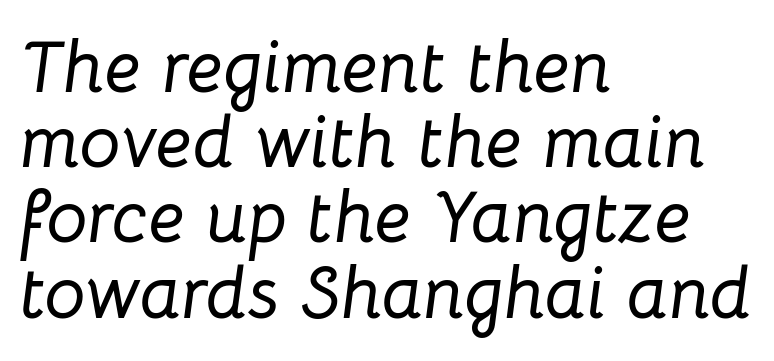
The image shows 73 px text type, italic (leaning right); set left-aligned, tight line spacing (1.03x), normal letter spacing, not underlined; low stroke contrast and a medium x-height.
